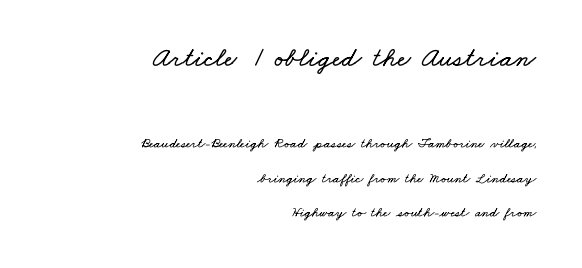
The image shows 28 px wide type; set right-aligned, loose line spacing (2.46x), normal letter spacing, not underlined; the first (top) block is 2.0x larger; low stroke contrast and a small x-height.
